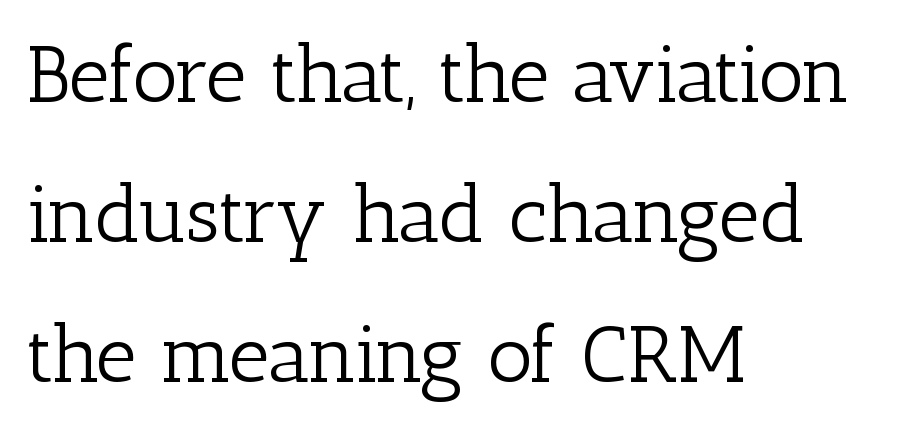
Q: Is the text bold? A: No.
Q: Is the text italic (slanted)? A: No, it is upright.
Q: Is the typeface a serif or a sans-serif typeface? A: Serif.
Q: Is the text underlined? A: No.
Q: How is the paragraph aligned? A: Left-aligned.
Q: Is the spacing between letters normal or unusually wide? A: Normal.
Q: Width (condensed, normal, or wide)? A: Normal.
Q: Stroke contrast? A: Low.
Q: x-height? A: Medium.
Q: Monospaced? A: No.
